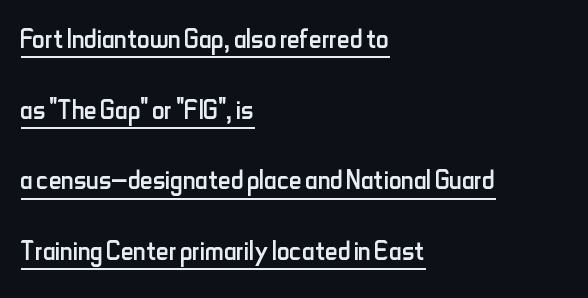
The image shows 35 px regular-weight, condensed sans-serif type, upright; set left-aligned, loose line spacing (2.02x), normal letter spacing, underlined; low stroke contrast and a small x-height.
